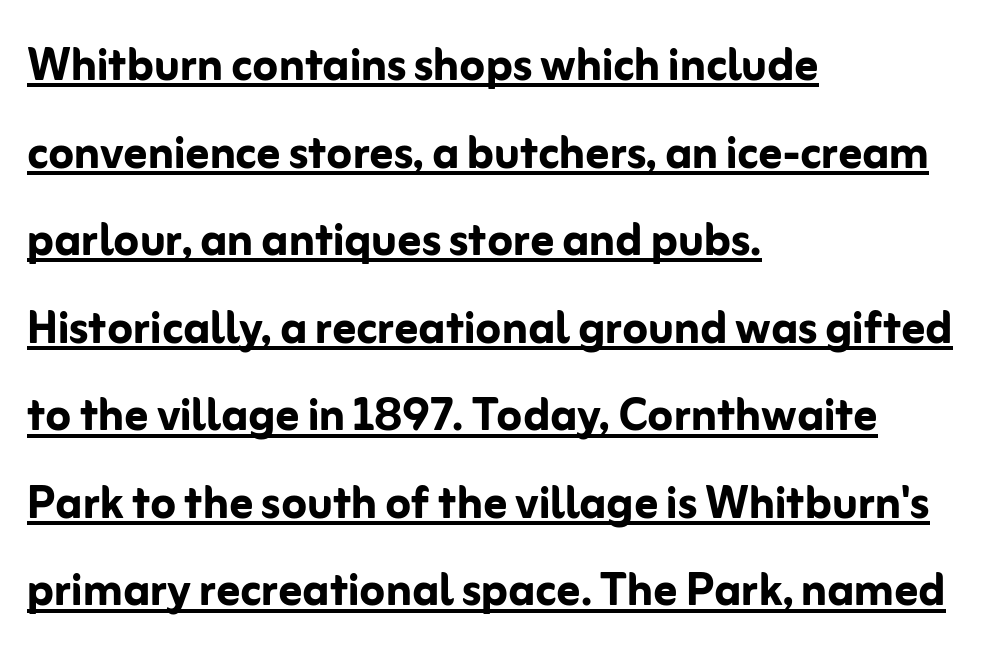
This sample has the flowing, uneven cadence of proportional lettering. This rendering features underlined lettering. The letters sit at their default tracking, neither squeezed nor spread. Each new line begins a customary step beneath the previous one.
